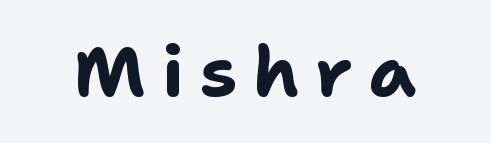
{"serif": "no", "italic": "no", "bold": "yes", "weight": "bold", "width": "normal", "stroke_contrast": "low", "x_height": "medium", "monospaced": "no", "underline": "no", "letter_spacing": "wide", "letter_spacing_em": 0.23, "glyph_px": 70}
